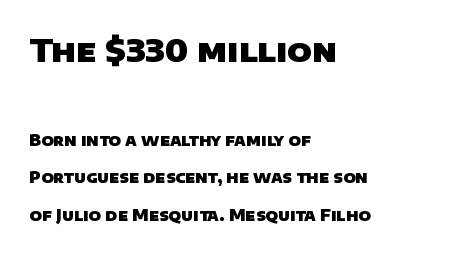
The image shows 32 px heavy sans-serif type; set left-aligned, loose line spacing (2.33x), normal letter spacing, not underlined; the first (top) block is 2.0x larger; low stroke contrast and a large x-height.
